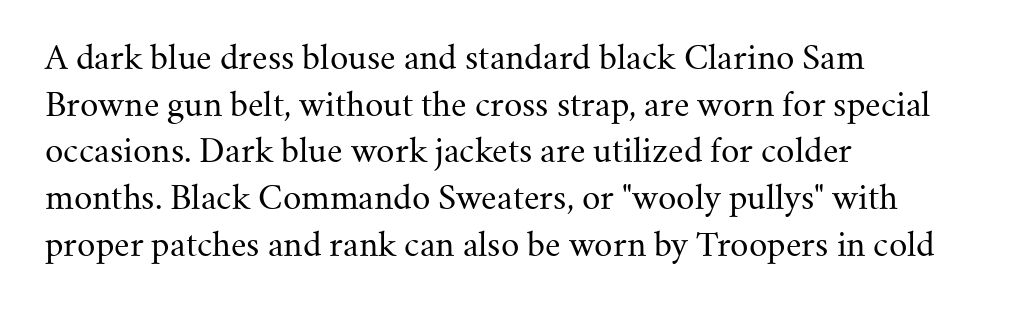
Q: Is the text bold? A: No.
Q: Is the text italic (slanted)? A: No, it is upright.
Q: Is the typeface a serif or a sans-serif typeface? A: Serif.
Q: Is the text underlined? A: No.
Q: How is the paragraph aligned? A: Left-aligned.
Q: Is the spacing between letters normal or unusually wide? A: Normal.
Q: Is the spacing between lines tight, normal or loose? A: Normal.
Q: Width (condensed, normal, or wide)? A: Normal.
Q: Stroke contrast? A: Medium.
Q: x-height? A: Small.
Q: Monospaced? A: No.
